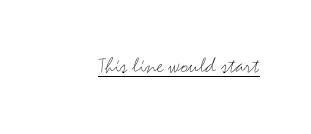
{"bold": "no", "underline": "yes", "letter_spacing": "normal", "letter_spacing_em": 0.0, "glyph_px": 23}
